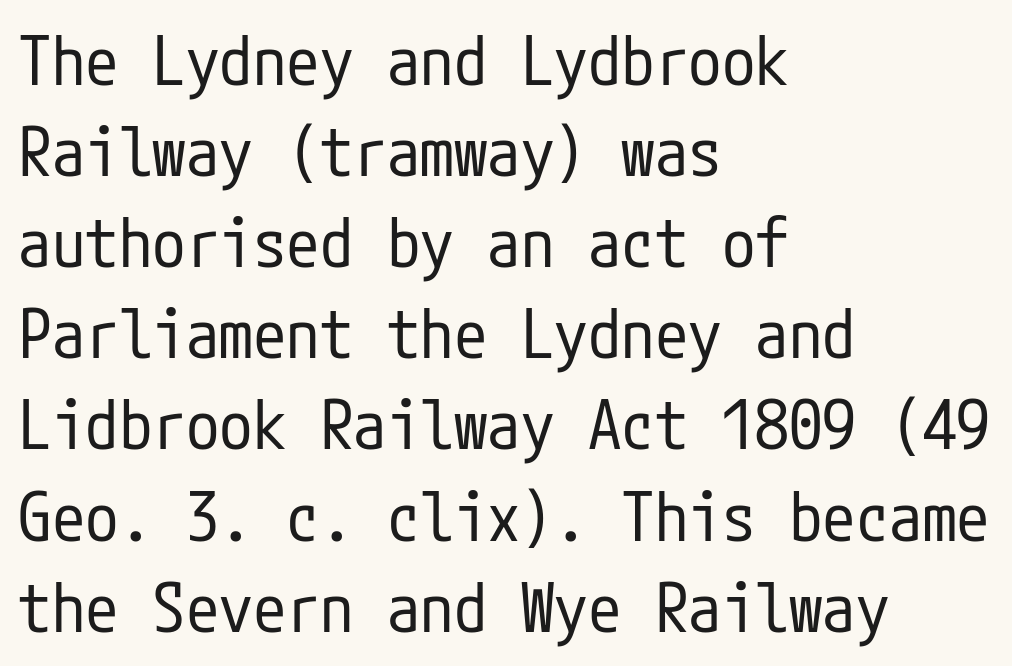
Whoever set this chose a conventional vertical rhythm. The typography opts for an upright posture over an oblique one. Casual observation: everything's shoved over to the left. Rule under the text: the space is simply empty. Check where the strokes stop: nothing finishes them off — pure sans.
